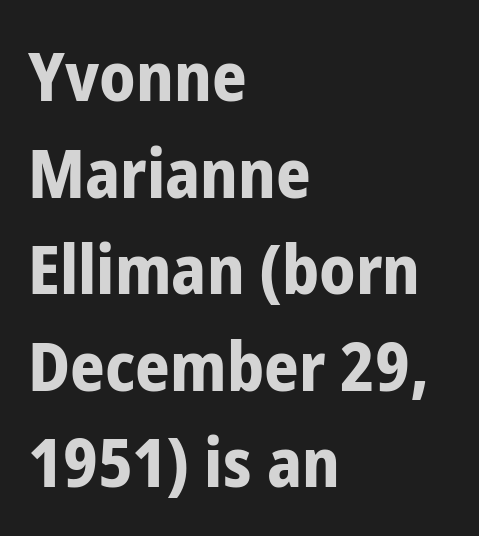
Stroke terminals: plain, sans-serif. Compared with typical paragraphs, the rows here are spaced about the same. Caption: bold face, heavy strokes. Varying glyph widths throughout — classic text-font behaviour.
